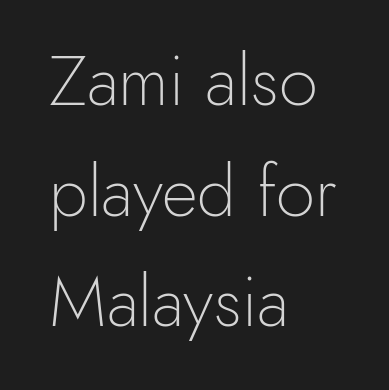
Q: Is the text bold? A: No.
Q: Is the text italic (slanted)? A: No, it is upright.
Q: Is the typeface a serif or a sans-serif typeface? A: Sans-serif.
Q: Is the text underlined? A: No.
Q: How is the paragraph aligned? A: Left-aligned.
Q: Is the spacing between letters normal or unusually wide? A: Normal.
Q: Is the spacing between lines tight, normal or loose? A: Normal.
Q: Width (condensed, normal, or wide)? A: Normal.
Q: x-height? A: Small.
Q: Monospaced? A: No.
